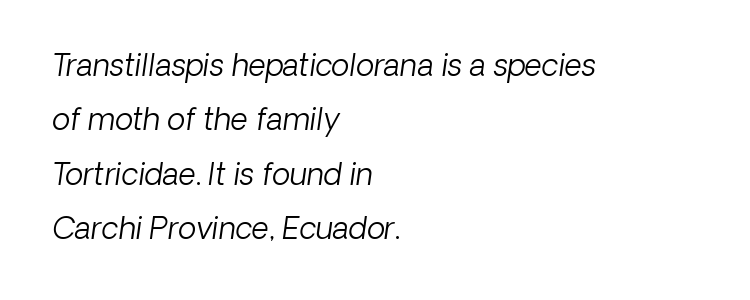
Q: Is the text bold? A: No.
Q: Is the text italic (slanted)? A: Yes, it leans right by about 8 degrees.
Q: Is the text underlined? A: No.
Q: How is the paragraph aligned? A: Left-aligned.
Q: Is the spacing between letters normal or unusually wide? A: Normal.
Q: Width (condensed, normal, or wide)? A: Normal.
Q: Stroke contrast? A: Low.
Q: x-height? A: Medium.
Q: Monospaced? A: No.
